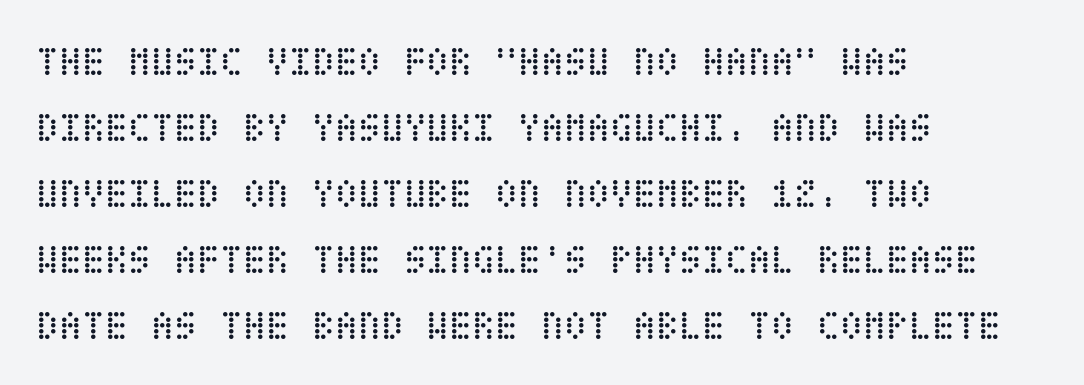
The image shows 42 px regular-weight, condensed type, upright; set left-aligned, normal line spacing (1.57x), normal letter spacing, not underlined; low stroke contrast and a large x-height.
